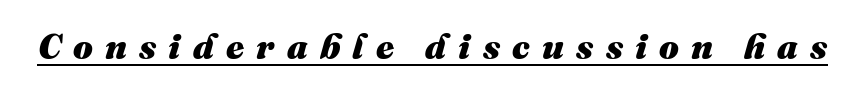
The image shows 35 px heavy type, italic (leaning right); set unusually wide letter spacing (+0.35 em), underlined; medium stroke contrast and a medium x-height.
